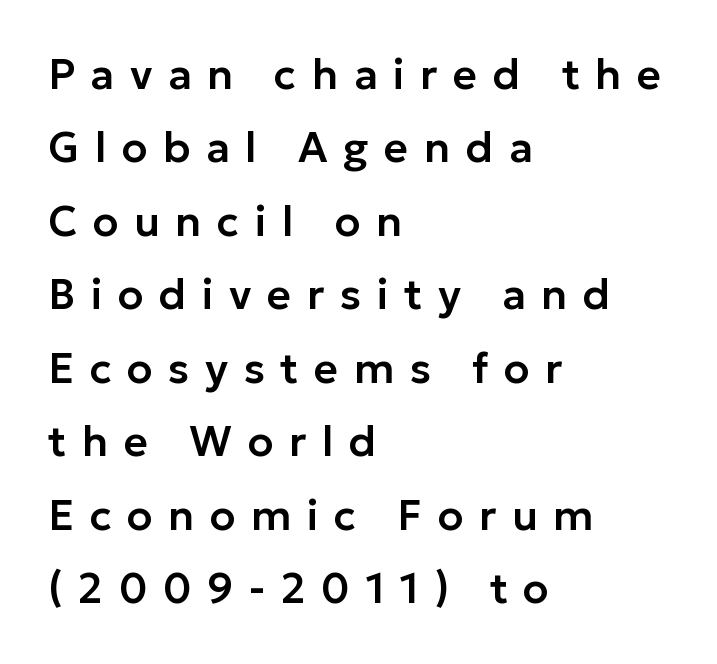
Q: Is the text italic (slanted)? A: No, it is upright.
Q: Is the typeface a serif or a sans-serif typeface? A: Sans-serif.
Q: Is the text underlined? A: No.
Q: How is the paragraph aligned? A: Left-aligned.
Q: Is the spacing between letters normal or unusually wide? A: Unusually wide.
Q: Width (condensed, normal, or wide)? A: Normal.
Q: Stroke contrast? A: Low.
Q: x-height? A: Medium.
Q: Monospaced? A: No.
